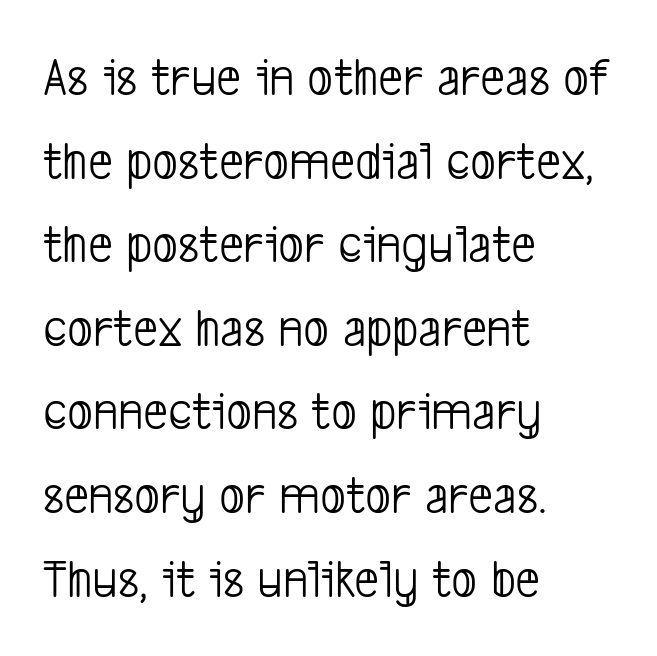
Stroke mass is kept to a normal reading level or below. Words appear dense and cohesive because spacing is normal. Are there feet on the stems? There aren't — it's a sans. The passage shown is typed in a proportional face where columns would drift.
